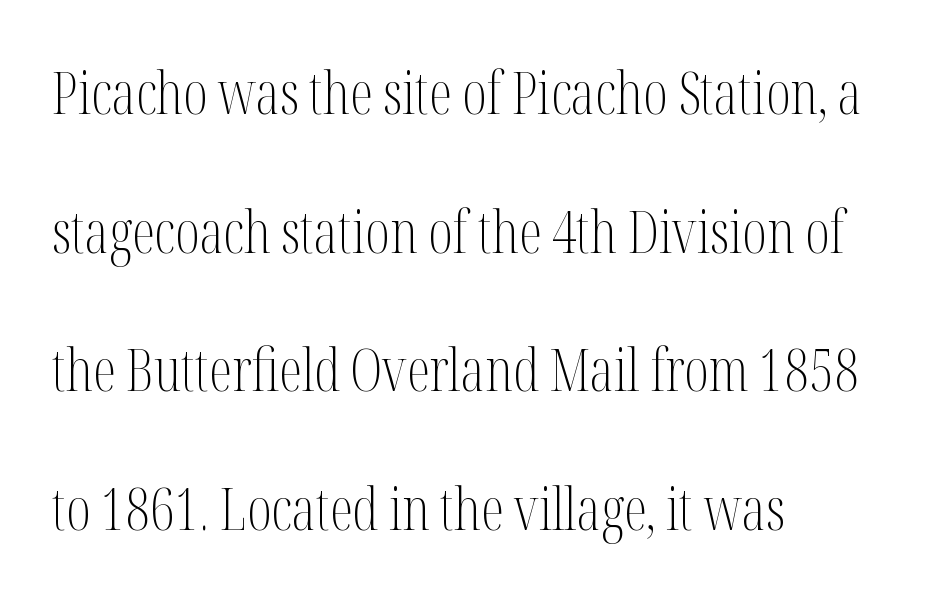
Q: Is the text bold? A: No.
Q: Is the text italic (slanted)? A: No, it is upright.
Q: Is the typeface a serif or a sans-serif typeface? A: Serif.
Q: Is the text underlined? A: No.
Q: How is the paragraph aligned? A: Left-aligned.
Q: Is the spacing between letters normal or unusually wide? A: Normal.
Q: Is the spacing between lines tight, normal or loose? A: Loose.
Q: Width (condensed, normal, or wide)? A: Condensed.
Q: Stroke contrast? A: Medium.
Q: x-height? A: Medium.
Q: Monospaced? A: No.
